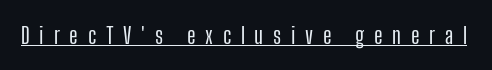
{"italic": "no", "underline": "yes", "letter_spacing": "wide", "letter_spacing_em": 0.42, "glyph_px": 23}
